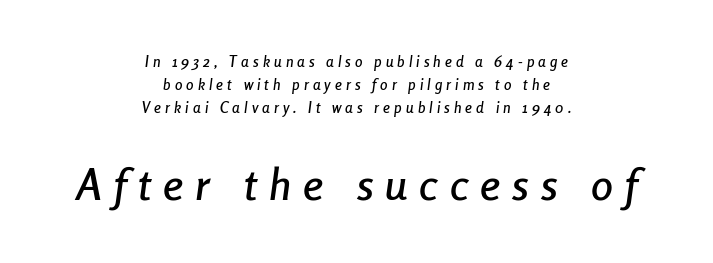
If you folded the block vertically in half, each line would mirror itself in length. Designer's note — italics engaged. Spacing between characters has been opened up far beyond the box default. A typesetter would call this proportional, since set widths differ per character. Unmarked baselines from the first word to the last.
